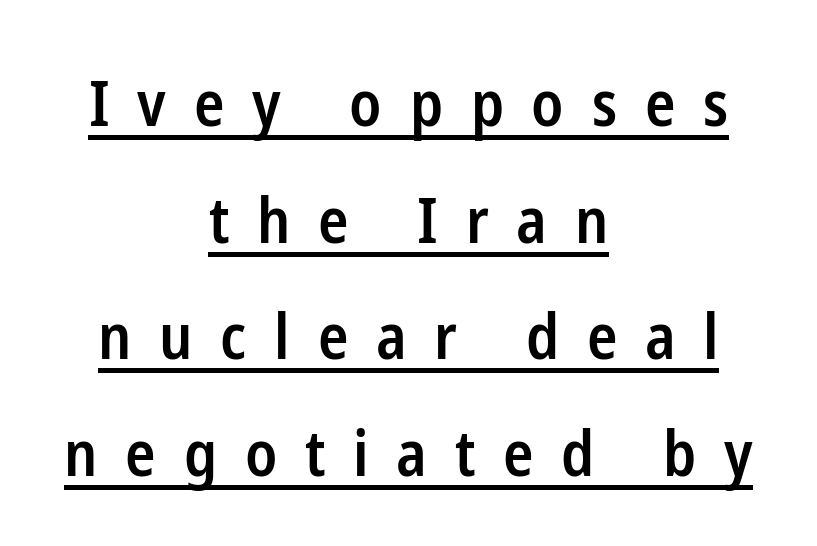
The font's upright variant was chosen for this text. The typesetting leans somewhat heavy: a semibold. These lines have a slow, spaced-out rhythm from letter to letter. Here the designer chose a conventional face with non-uniform glyph widths. One-word summary of the alignment: center. The face used here is a sans, in the tradition of grotesques and geometrics.
